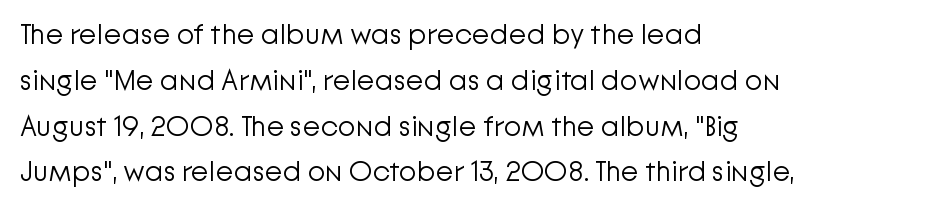
Q: Is the text bold? A: No.
Q: Is the text italic (slanted)? A: No, it is upright.
Q: Is the typeface a serif or a sans-serif typeface? A: Sans-serif.
Q: Is the text underlined? A: No.
Q: How is the paragraph aligned? A: Left-aligned.
Q: Is the spacing between letters normal or unusually wide? A: Normal.
Q: Is the spacing between lines tight, normal or loose? A: Normal.
Q: Width (condensed, normal, or wide)? A: Normal.
Q: Stroke contrast? A: Low.
Q: x-height? A: Medium.
Q: Monospaced? A: No.
